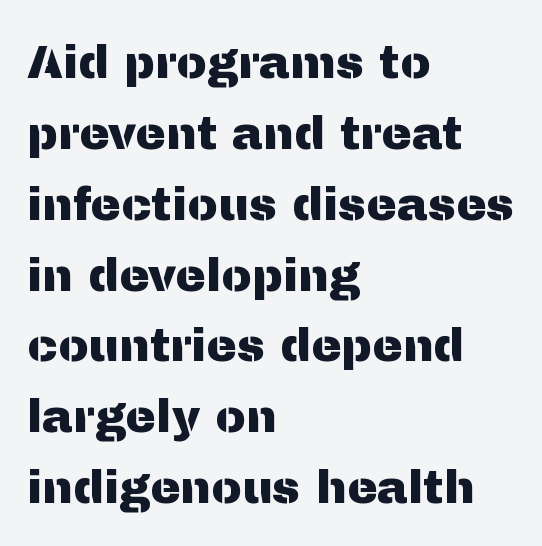
The image shows 46 px sans-serif type, upright; set left-aligned, normal line spacing (1.54x), normal letter spacing, not underlined; medium stroke contrast and a medium x-height.
